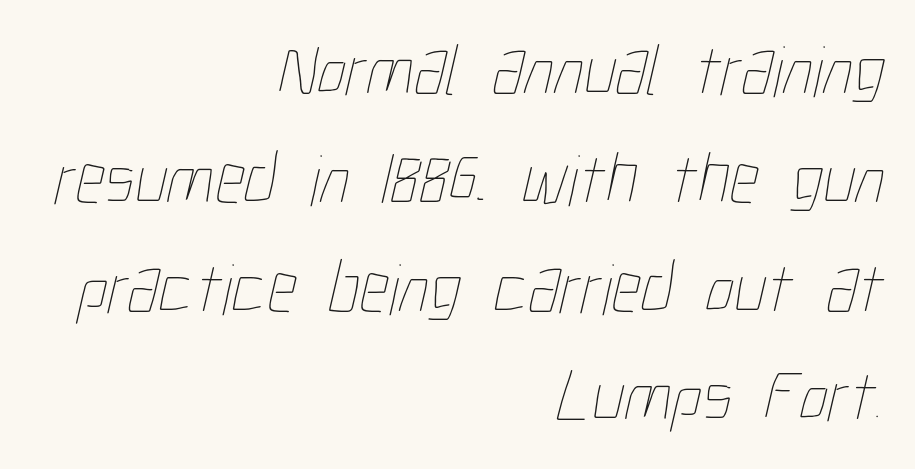
The image shows 73 px thin, condensed type; set right-aligned, normal line spacing (1.49x), normal letter spacing, not underlined; low stroke contrast and a medium x-height.
